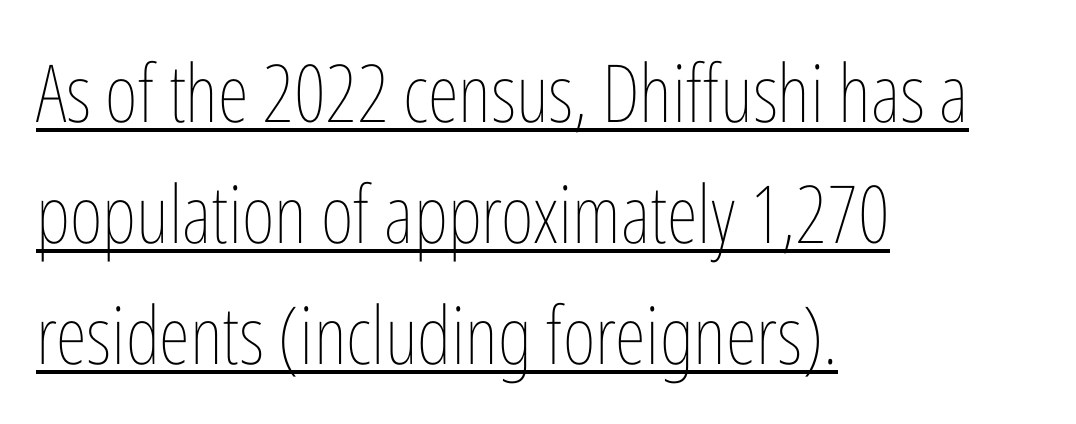
{"italic": "no", "bold": "no", "weight": "thin", "width": "condensed", "stroke_contrast": "low", "x_height": "medium", "monospaced": "no", "underline": "yes", "align": "left", "line_spacing": "normal", "line_spacing_ratio": 1.51, "letter_spacing": "normal", "letter_spacing_em": 0.0, "glyph_px": 80}
